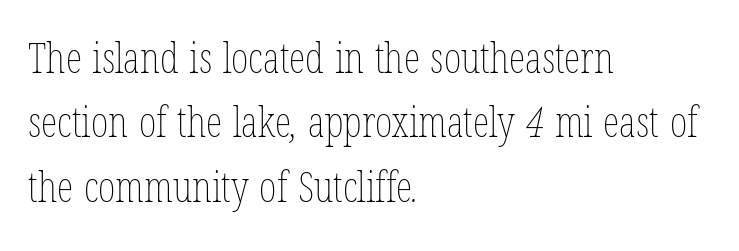
Q: Is the text bold? A: No.
Q: Is the text underlined? A: No.
Q: How is the paragraph aligned? A: Left-aligned.
Q: Is the spacing between letters normal or unusually wide? A: Normal.
Q: Is the spacing between lines tight, normal or loose? A: Normal.
Q: Width (condensed, normal, or wide)? A: Condensed.
Q: Stroke contrast? A: Low.
Q: x-height? A: Medium.
Q: Monospaced? A: No.
